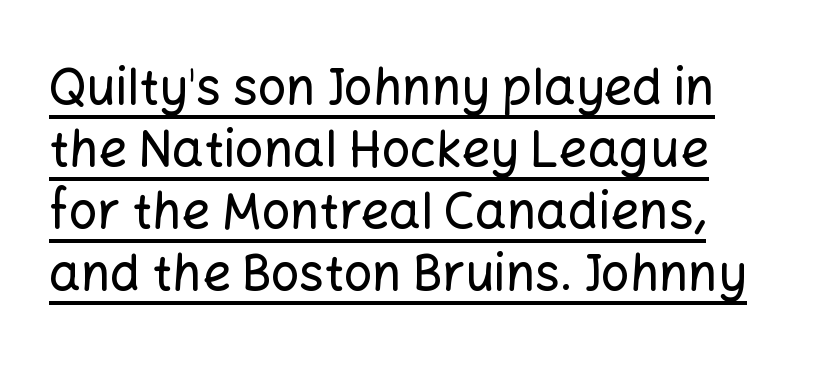
Casual observation: everything's shoved over to the left. Does a line run under the words? Yes, clearly. Does the type have serifs? No, each stem ends abruptly. Nobody touched the tracking dial on this one.
